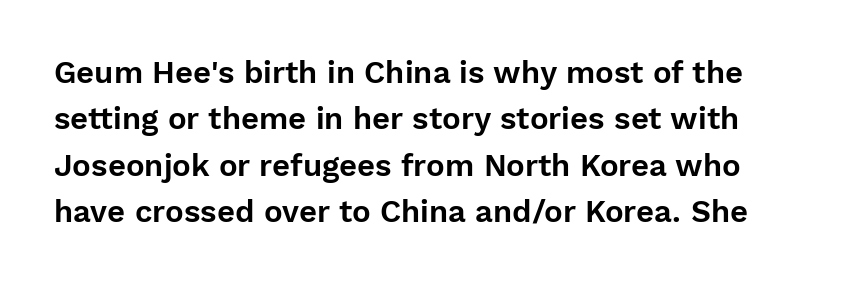
{"serif": "no", "italic": "no", "width": "normal", "stroke_contrast": "low", "x_height": "medium", "monospaced": "no", "underline": "no", "line_spacing": "normal", "line_spacing_ratio": 1.5, "letter_spacing": "normal", "letter_spacing_em": 0.0, "glyph_px": 31}
